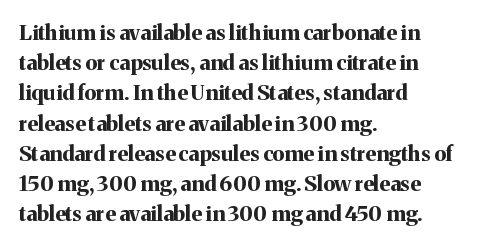
Emphasis by weight is at full strength: bold. Compared with typical body copy, the letter spacing here is the same. The passage shown is not underscored anywhere. Each new line begins a customary step beneath the previous one.
